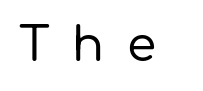
In terms of letterspacing, this is a distinctly airy, spread setting. Varying glyph widths throughout — classic text-font behaviour. Descender tails drop into unmarked territory. The lettering holds an erect, upright posture throughout.
